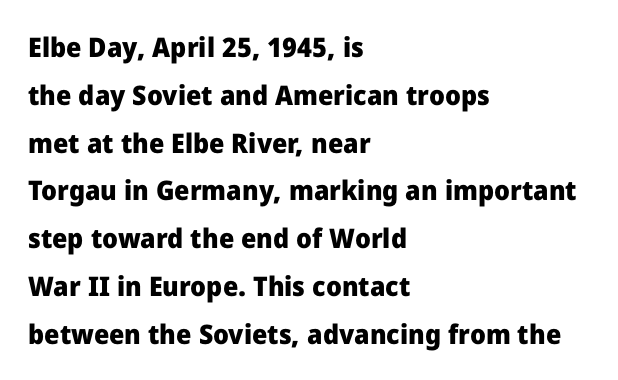
The image shows 27 px bold type, upright; set left-aligned, line spacing 1.77x, normal letter spacing, not underlined.
